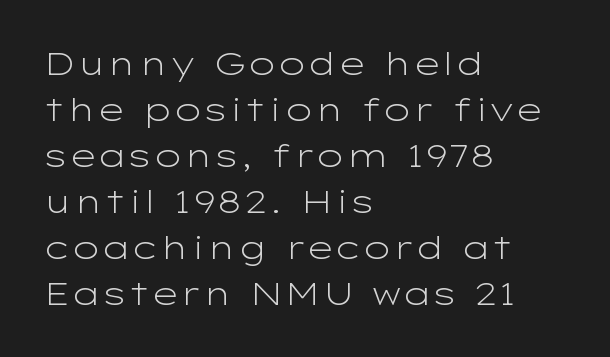
Q: Is the text bold? A: No.
Q: Is the text italic (slanted)? A: No, it is upright.
Q: Is the typeface a serif or a sans-serif typeface? A: Sans-serif.
Q: Is the text underlined? A: No.
Q: How is the paragraph aligned? A: Left-aligned.
Q: Is the spacing between letters normal or unusually wide? A: Normal.
Q: Is the spacing between lines tight, normal or loose? A: Normal.
Q: Width (condensed, normal, or wide)? A: Wide.
Q: Stroke contrast? A: Low.
Q: x-height? A: Medium.
Q: Monospaced? A: No.
